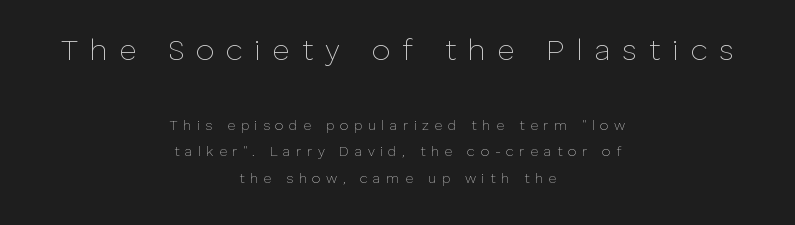
No italicization has been applied; the sample stays upright. Between one letter and the next there's a generous, obvious gap. Regarding serifs, this sample does without them. Check the space under the baseline: it is left empty. No letter is thick-stroked: the sample isn't bold. The block of text is sparse from top to bottom, with ample space between rows.
